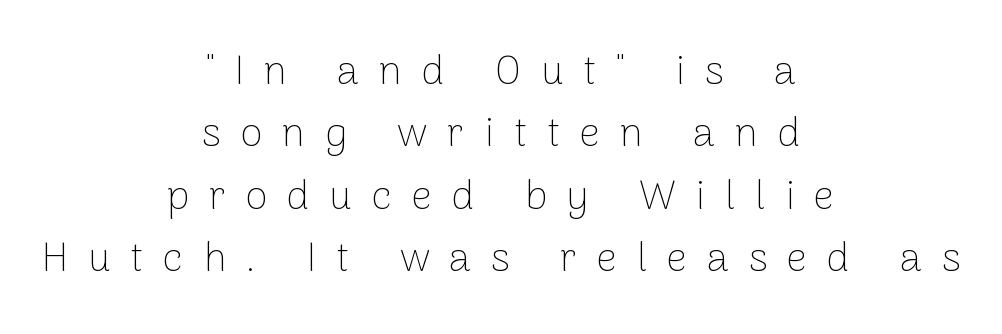
This reads as an unemphasized weight, regular at the heaviest. Spacing between characters has been opened up far beyond the box default. Vertical strokes here are truly vertical. A centered setting, common on invitations and titles, is used for this passage.
